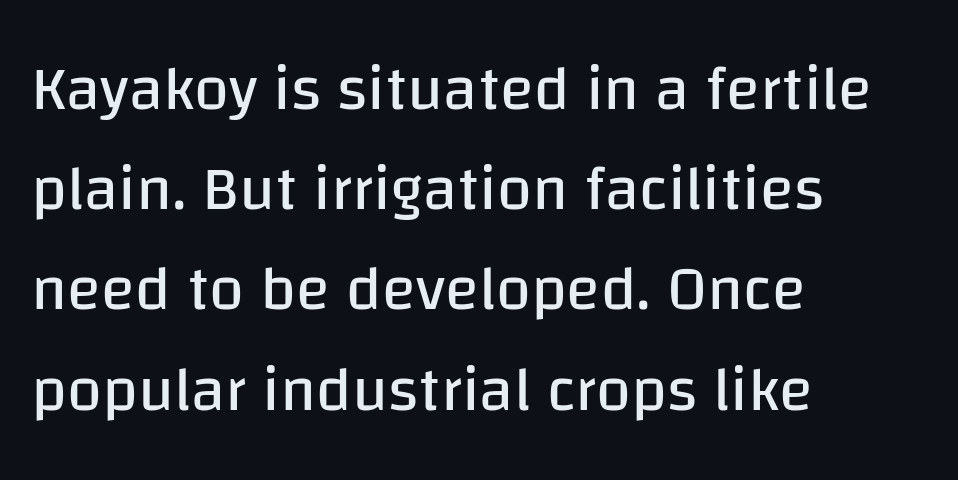
{"serif": "no", "italic": "no", "bold": "no", "weight": "regular", "width": "normal", "stroke_contrast": "low", "x_height": "large", "monospaced": "no", "underline": "no", "align": "left", "line_spacing": "normal", "line_spacing_ratio": 1.59, "letter_spacing": "normal", "letter_spacing_em": 0.0, "glyph_px": 63}
